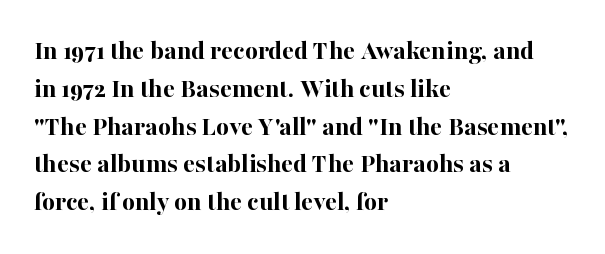
{"serif": "yes", "italic": "no", "bold": "yes", "weight": "bold", "width": "normal", "stroke_contrast": "high", "x_height": "medium", "monospaced": "no", "underline": "no", "align": "left", "line_spacing": "normal", "line_spacing_ratio": 1.35, "letter_spacing": "normal", "letter_spacing_em": 0.0, "glyph_px": 28}
